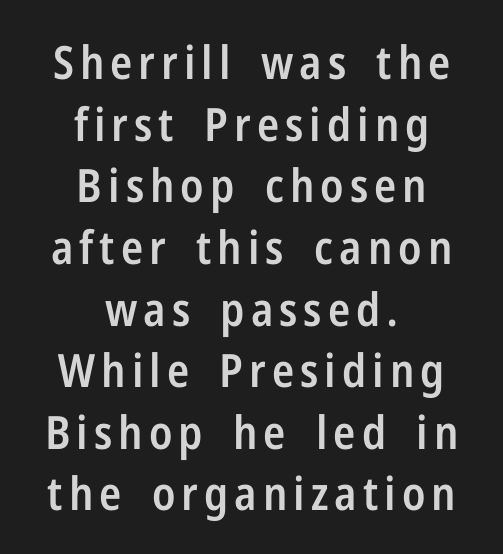
The glyphs are unaccompanied by any horizontal stroke below them. Note the varied advance widths — an 'i' is clearly narrower than an 'm'. A typesetter would label this face a sans. A normal amount of white space separates one row of letters from the next. Students, this is semibold: more ink than regular, less than bold. It's the straight-up-and-down kind of type.
